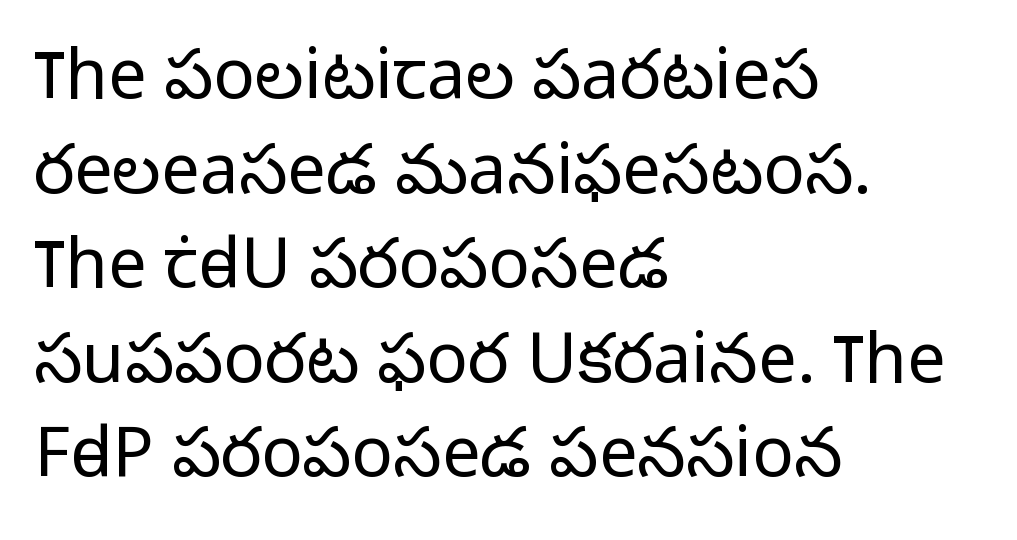
{"serif": "no", "italic": "no", "bold": "no", "weight": "light", "width": "normal", "stroke_contrast": "low", "x_height": "medium", "monospaced": "no", "underline": "no", "align": "left", "line_spacing": "normal", "line_spacing_ratio": 1.37, "letter_spacing": "normal", "letter_spacing_em": 0.0, "glyph_px": 69}
